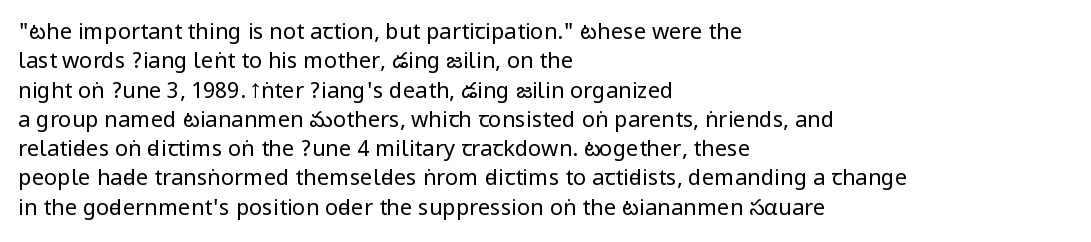
The image shows 22 px text type, upright; set left-aligned, normal line spacing (1.33x), normal letter spacing, not underlined.
